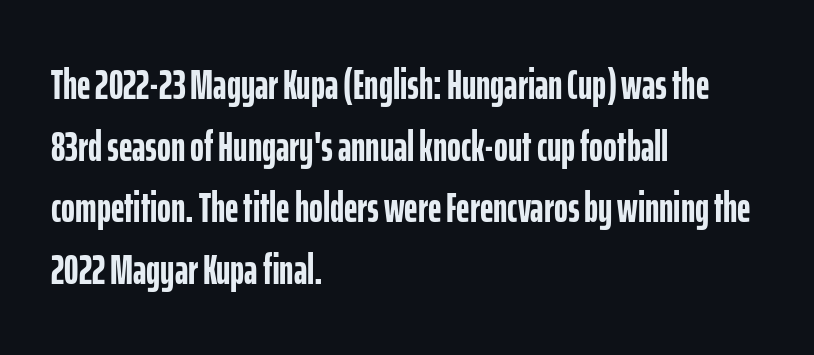
{"serif": "no", "italic": "no", "bold": "yes", "weight": "semibold", "width": "condensed", "stroke_contrast": "low", "x_height": "medium", "monospaced": "no", "underline": "no", "align": "left", "line_spacing": "normal", "line_spacing_ratio": 1.47, "letter_spacing": "normal", "letter_spacing_em": 0.0, "glyph_px": 42}
